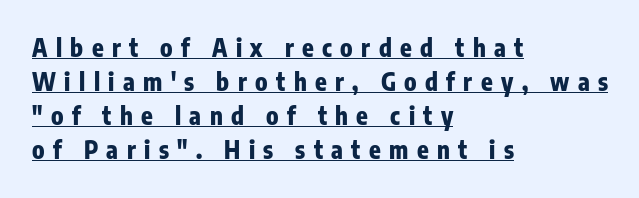
Casual observation: everything's shoved over to the left. Characters follow at a spacing far wider than the type designer built in. Successive baselines arrive at the customary interval. A full-strength bold gives these letters their thick strokes.
